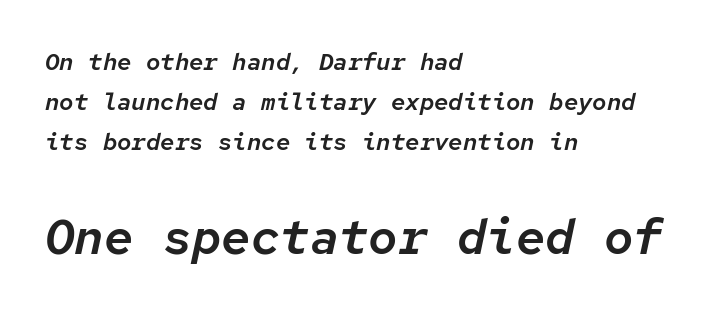
{"italic": "yes", "lean": "right", "slant_degrees": 12, "width": "normal", "stroke_contrast": "low", "x_height": "medium", "monospaced": "yes", "underline": "no", "align": "left", "line_spacing": "normal", "line_spacing_ratio": 1.67, "letter_spacing": "normal", "letter_spacing_em": 0.0, "larger_block": "second", "size_ratio": 2.04, "glyph_px": 49}
